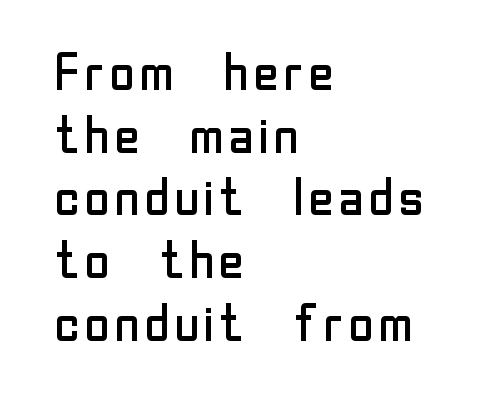
The image shows 51 px regular-weight sans-serif type, upright; set left-aligned, line spacing 1.23x, normal letter spacing, not underlined; low stroke contrast and a medium x-height.
